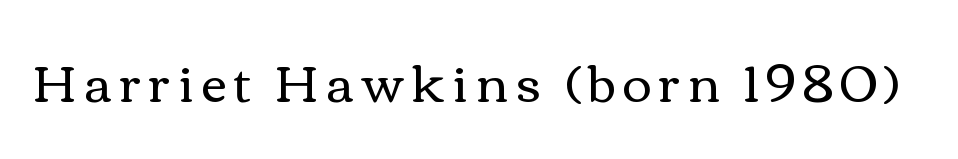
{"italic": "no", "bold": "no", "weight": "regular", "width": "wide", "x_height": "medium", "monospaced": "no", "underline": "no", "glyph_px": 50}
